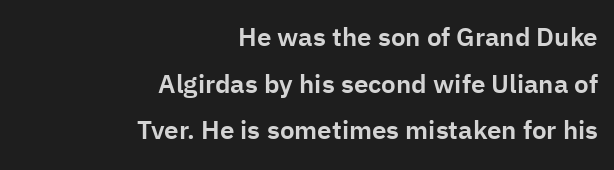
{"italic": "no", "underline": "no", "align": "right", "line_spacing_ratio": 1.79, "letter_spacing": "normal", "letter_spacing_em": 0.0, "glyph_px": 26}
